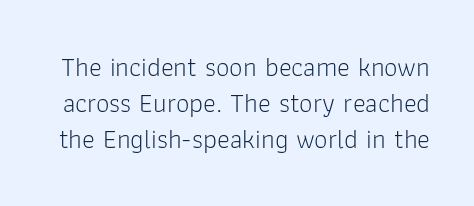
This sample uses an upright cut, with every glyph sitting square on the baseline. Compared with typical paragraphs, the rows here are spaced about the same. Nothing heavy about these letters — not bold at all. Honestly, there is no underline to notice here at all. This sample uses plain, unmodified letter spacing.
